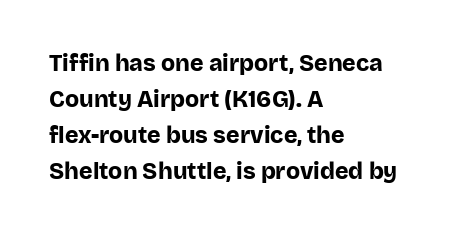
Notice how descenders clear the ascenders below comfortably — that's standard leading. The sample has been set heavy, in full bold. Italic? Not at all — the glyphs are vertical. A bare baseline throughout the passage. The rag falls on the right side of this text block. Inter-character spacing is left at the font's built-in metrics.
